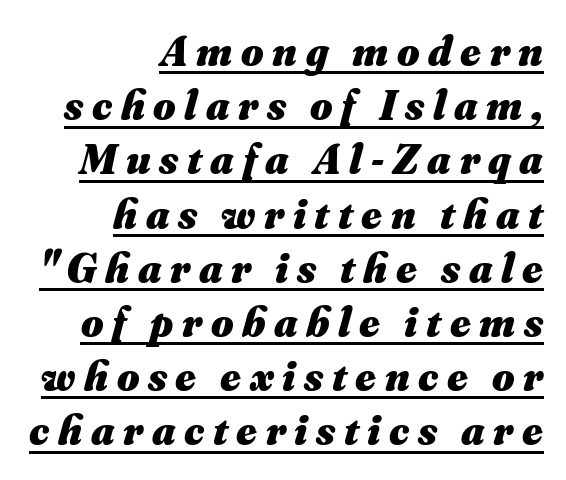
Q: Is the text bold? A: Yes.
Q: Is the text italic (slanted)? A: Yes, it leans right by about 16 degrees.
Q: Is the text underlined? A: Yes.
Q: How is the paragraph aligned? A: Right-aligned.
Q: Is the spacing between letters normal or unusually wide? A: Unusually wide.
Q: Is the spacing between lines tight, normal or loose? A: Normal.
Q: Width (condensed, normal, or wide)? A: Normal.
Q: Stroke contrast? A: Medium.
Q: x-height? A: Small.
Q: Monospaced? A: No.
